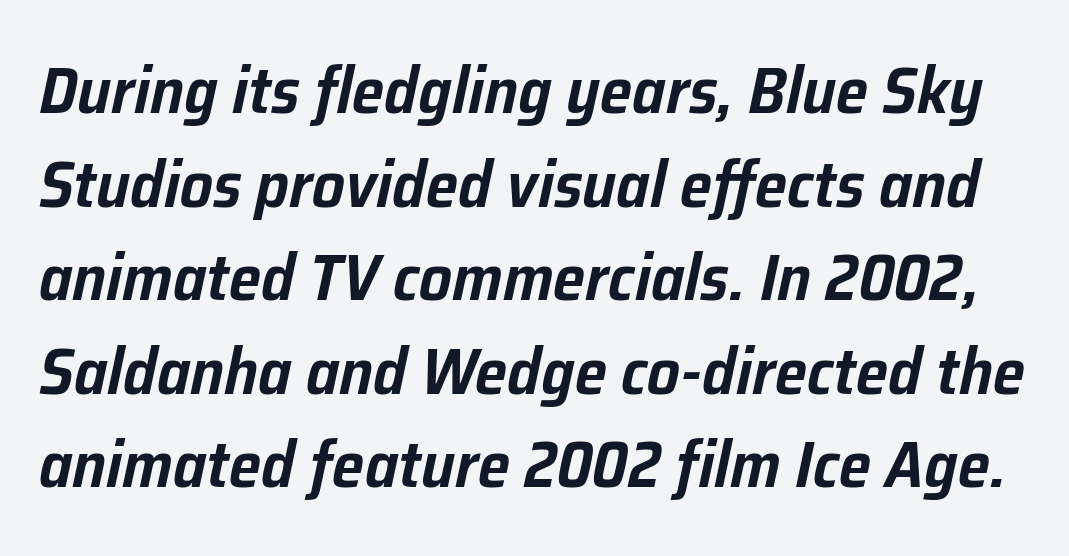
The image shows 65 px text type, italic (leaning right); set normal line spacing (1.44x), normal letter spacing, not underlined; low stroke contrast and a medium x-height.
